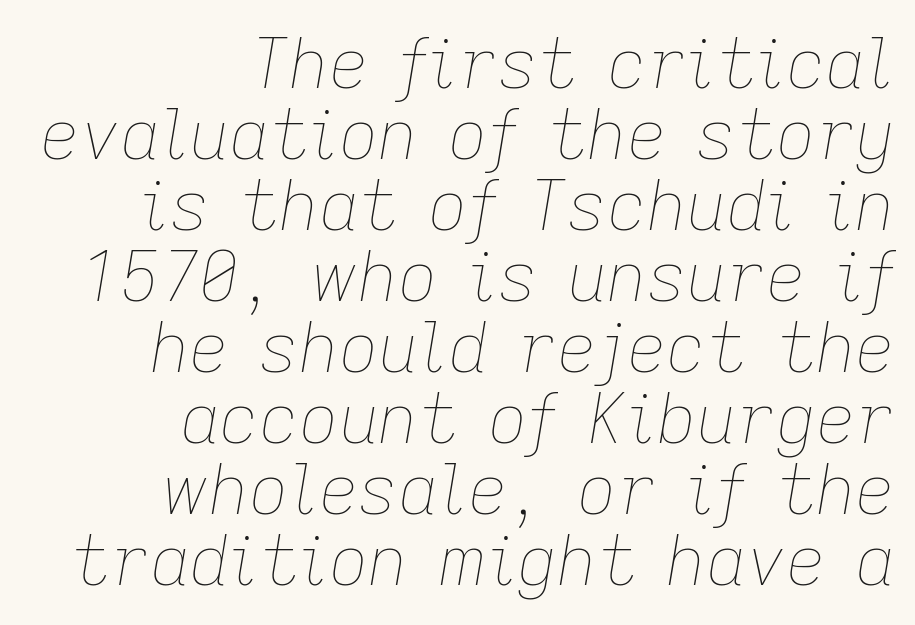
{"italic": "yes", "lean": "right", "slant_degrees": 9, "bold": "no", "weight": "thin", "width": "normal", "stroke_contrast": "low", "x_height": "medium", "monospaced": "no", "underline": "no", "align": "right", "line_spacing": "tight", "line_spacing_ratio": 1.03, "letter_spacing": "normal", "letter_spacing_em": 0.0, "glyph_px": 69}
